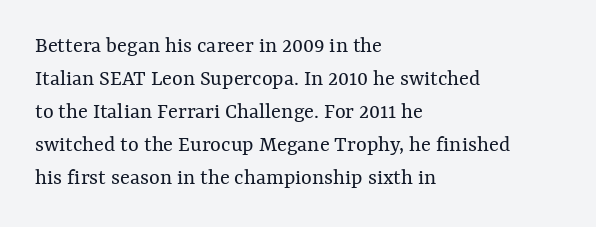
Does extra space separate the letters? No, they use regular spacing. The rendering anchors every line to the left-hand side. The axis of the letterforms is exactly vertical. These lines sit exactly where default settings would place them. Ink coverage per letter is moderate at most. Bare-footed words on every line.
